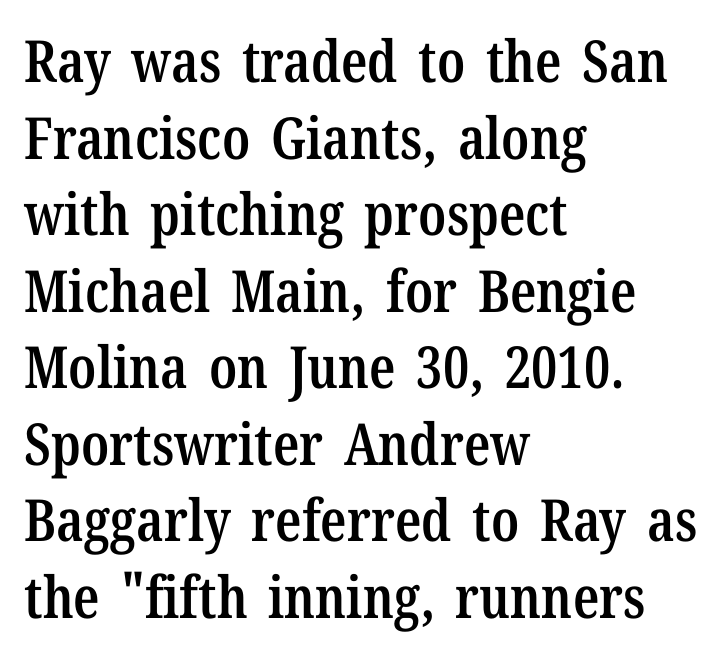
Looks like regular typesetting: each glyph gets only the width it needs. Note: serifs present on the glyphs. The rendering uses a moderate line-height, typical for paragraphs. Designer's note — italics off, roman on.
